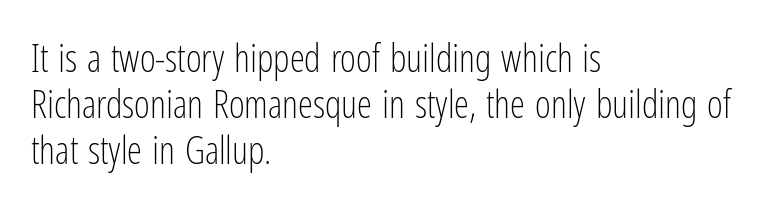
The image shows 38 px light, condensed sans-serif type, upright; set left-aligned, line spacing 1.21x, normal letter spacing, not underlined; low stroke contrast and a medium x-height.
